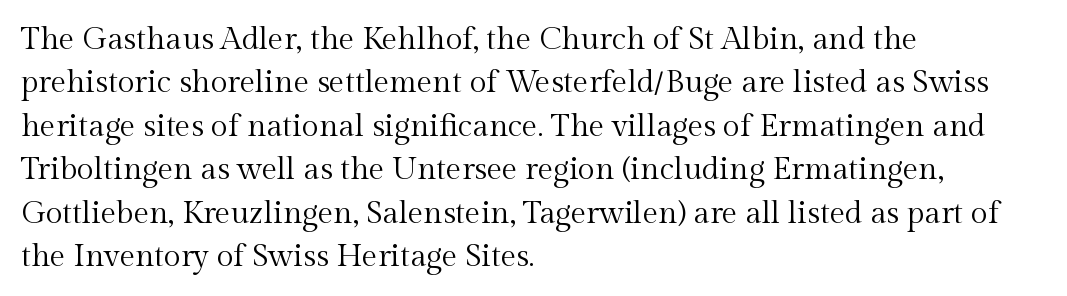
Q: Is the text bold? A: No.
Q: Is the text italic (slanted)? A: No, it is upright.
Q: Is the typeface a serif or a sans-serif typeface? A: Serif.
Q: Is the text underlined? A: No.
Q: How is the paragraph aligned? A: Left-aligned.
Q: Is the spacing between letters normal or unusually wide? A: Normal.
Q: Is the spacing between lines tight, normal or loose? A: Normal.
Q: Width (condensed, normal, or wide)? A: Normal.
Q: x-height? A: Medium.
Q: Monospaced? A: No.
